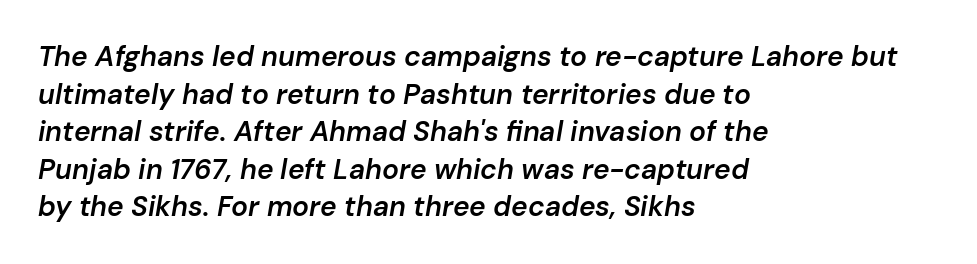
Each line starts at the same left margin while the right side varies. Regular leading. This sample has the flowing, uneven cadence of proportional lettering. The rendering keeps characters at their native spacing. Does the lettering tilt? It does — this is italic. Summary of weight: moderately heavy, a semibold.
